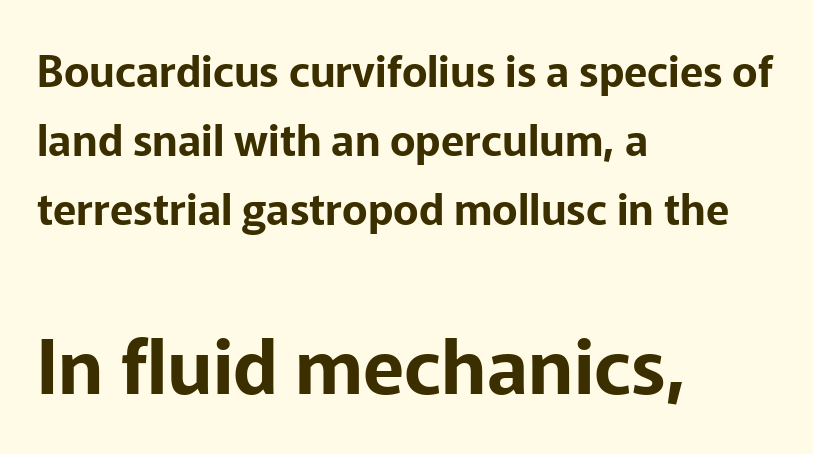
Q: Is the text italic (slanted)? A: No, it is upright.
Q: Is the typeface a serif or a sans-serif typeface? A: Sans-serif.
Q: Is the text underlined? A: No.
Q: How is the paragraph aligned? A: Left-aligned.
Q: Is the spacing between letters normal or unusually wide? A: Normal.
Q: Is the spacing between lines tight, normal or loose? A: Normal.
Q: Which block of text is set in a larger size, the first (top) or the second (bottom)? A: The second (bottom) one.
Q: Width (condensed, normal, or wide)? A: Normal.
Q: Stroke contrast? A: Low.
Q: x-height? A: Medium.
Q: Monospaced? A: No.
